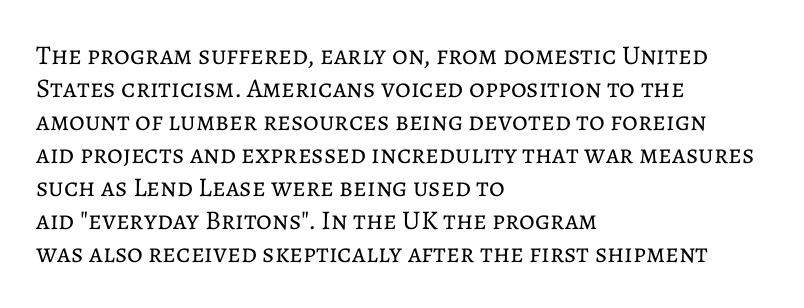
Q: Is the text bold? A: No.
Q: Is the text italic (slanted)? A: No, it is upright.
Q: Is the text underlined? A: No.
Q: How is the paragraph aligned? A: Left-aligned.
Q: Is the spacing between letters normal or unusually wide? A: Normal.
